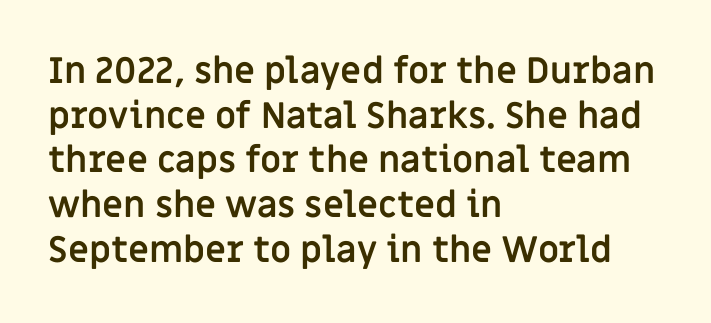
The image shows 36 px semibold sans-serif type, upright; set left-aligned, line spacing 1.24x, normal letter spacing, not underlined; low stroke contrast and a large x-height.
